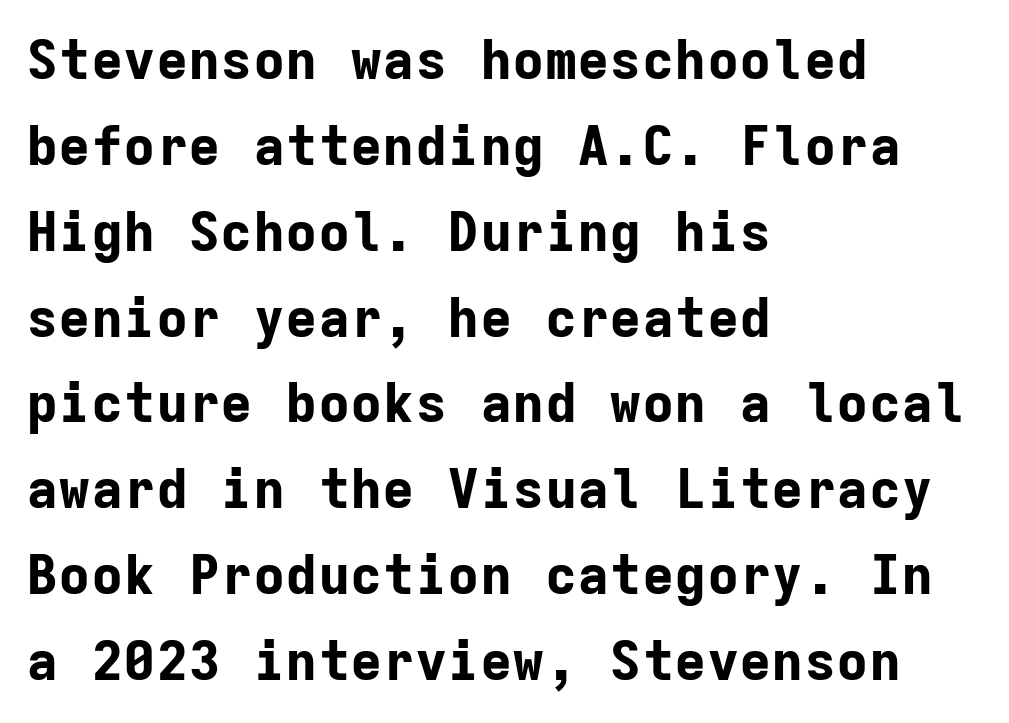
Successive baselines arrive at the customary interval. Left-aligned paragraph, ragged on the right. Look at the stroke-to-counter ratio: heavy, a bold. A typesetter would call this monospace, since all characters share one set width. Do the letters lean? They stand straight. Letters rest on an invisible, unmarked baseline.
